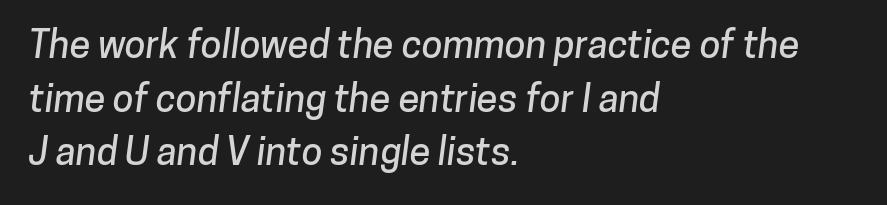
The image shows 38 px sans-serif type; set left-aligned, normal line spacing (1.41x), normal letter spacing, not underlined; low stroke contrast and a medium x-height.
